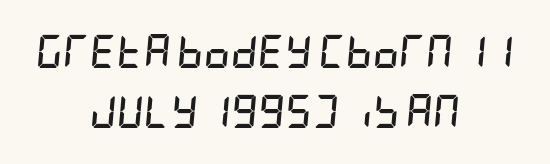
Caption: bold face, heavy strokes. Underline: absent. The letterforms sit shoulder to shoulder at normal distance. Every character sits at an angle, as italics do. Reading down the block, each line starts at a different indent, mirrored at its end.
